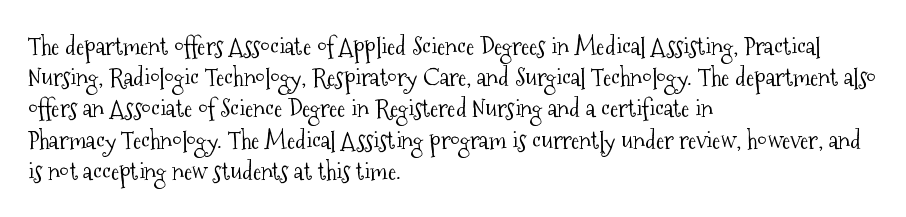
The image shows 25 px text type, upright; set left-aligned, normal line spacing (1.25x), normal letter spacing, not underlined.
